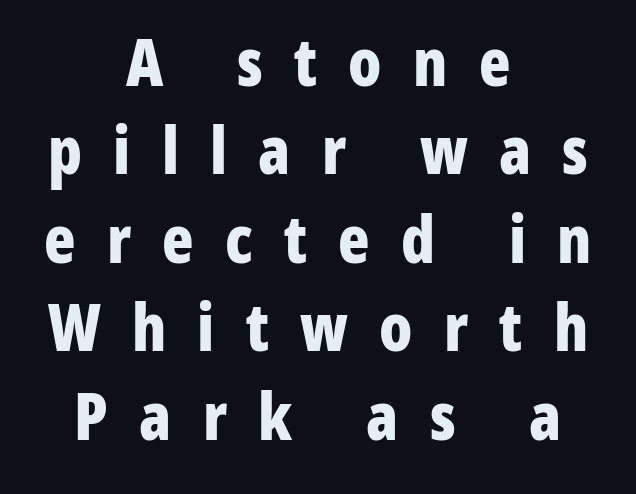
{"serif": "no", "italic": "no", "bold": "yes", "weight": "bold", "width": "condensed", "stroke_contrast": "low", "x_height": "medium", "monospaced": "no", "underline": "no", "align": "center", "line_spacing": "normal", "line_spacing_ratio": 1.36, "letter_spacing": "wide", "letter_spacing_em": 0.48, "glyph_px": 65}
